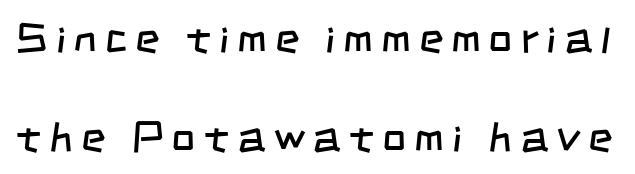
Vertically, the passage feels expansive, rows floating well apart. Anything drawn beneath the words? Only blank space. Nothing heavy about these letters — not bold at all. Think of a printed novel: that variable character pitch is what you see here.
